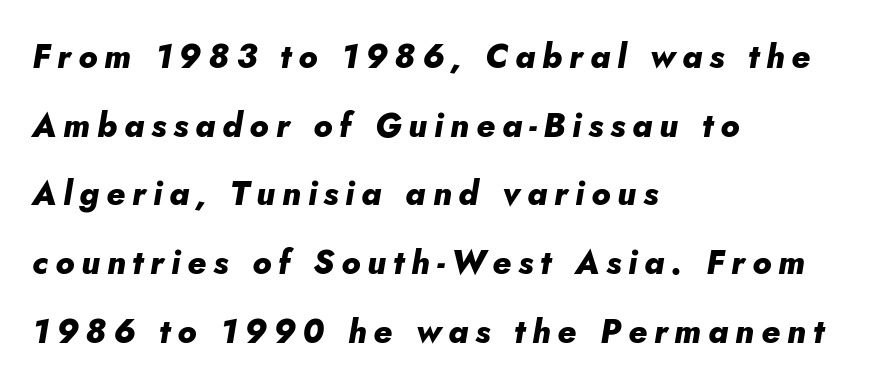
Q: Is the text bold? A: Yes.
Q: Is the text italic (slanted)? A: Yes, it leans right by about 10 degrees.
Q: Is the text underlined? A: No.
Q: How is the paragraph aligned? A: Left-aligned.
Q: Is the spacing between letters normal or unusually wide? A: Unusually wide.
Q: Is the spacing between lines tight, normal or loose? A: Loose.
Q: Width (condensed, normal, or wide)? A: Normal.
Q: Stroke contrast? A: Low.
Q: x-height? A: Small.
Q: Monospaced? A: No.
